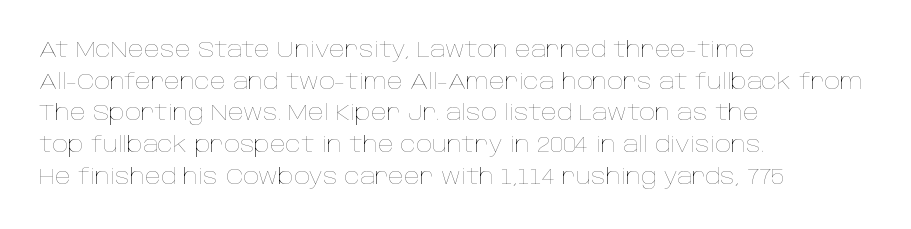
{"italic": "no", "bold": "no", "underline": "no", "align": "left", "line_spacing": "normal", "line_spacing_ratio": 1.44, "letter_spacing": "normal", "letter_spacing_em": 0.0, "glyph_px": 22}
